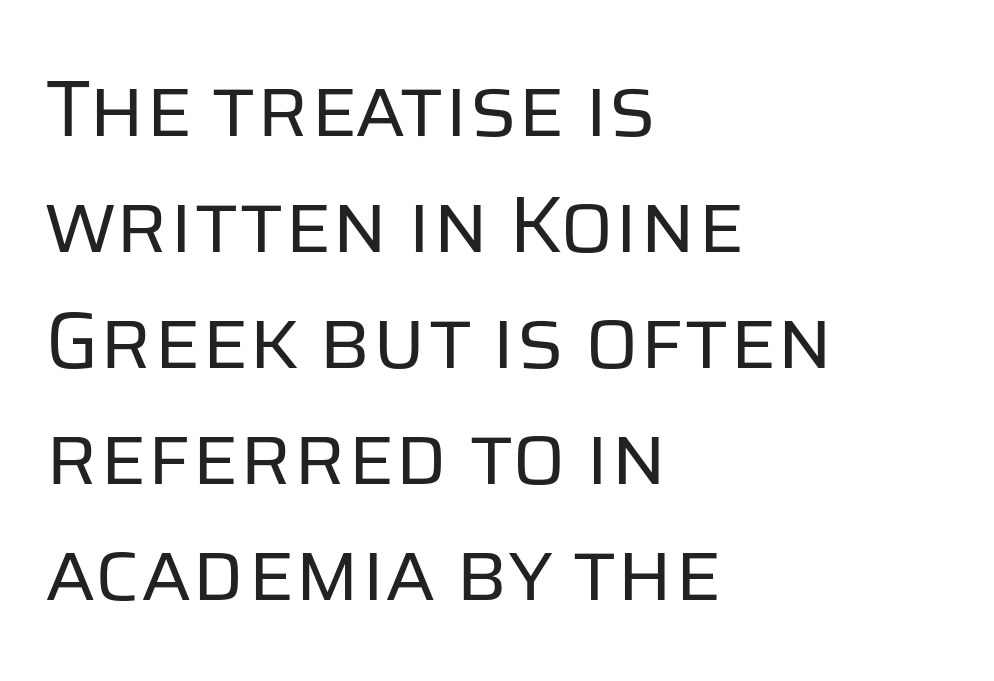
Default kerning and tracking; the words read as compact shapes. Underline: absent. Typographically, this falls in the sans-serif category. Italic? Not at all — the glyphs are vertical. The rendering uses natural spacing where letterforms have individual widths. The passage shown stacks its lines at a standard gap.
